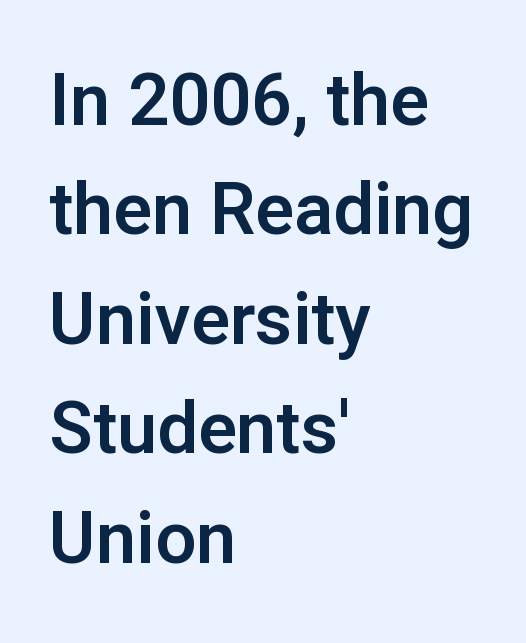
The image shows 72 px sans-serif type, upright; set left-aligned, normal line spacing (1.52x), normal letter spacing, not underlined; low stroke contrast and a medium x-height.
